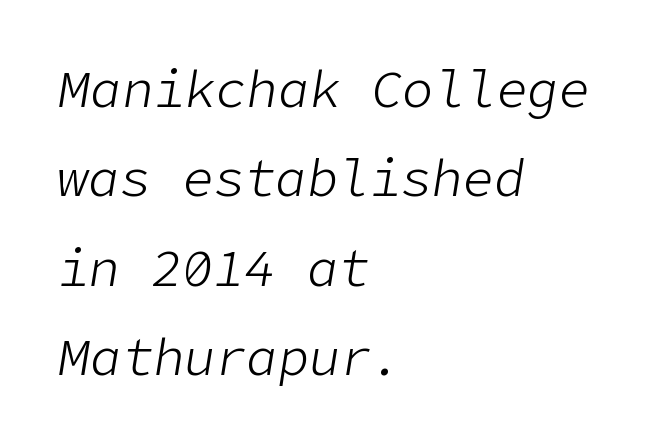
{"italic": "yes", "lean": "right", "slant_degrees": 9, "bold": "no", "weight": "light", "width": "normal", "stroke_contrast": "low", "x_height": "medium", "underline": "no", "align": "left", "line_spacing_ratio": 1.72, "letter_spacing": "normal", "letter_spacing_em": 0.0, "glyph_px": 52}
